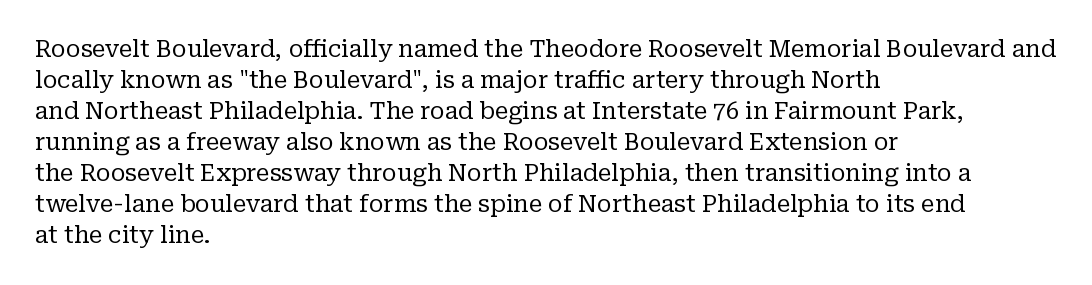
Posture: upright roman. The ragged edge is on the right, which tells us the setting is flush left. Reading down the column, the eye jumps a familiar distance to each next line. The specimen omits any rule beneath the text block's lines. The face looks like a standard text weight, possibly lighter.
